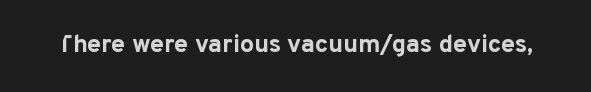
The image shows 25 px bold type, upright; set normal letter spacing, not underlined.
